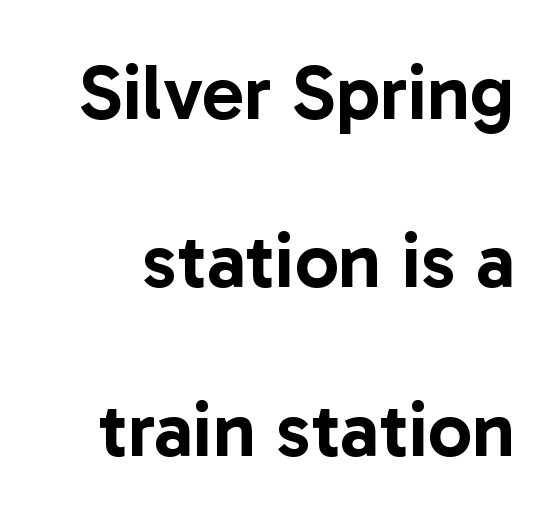
{"serif": "no", "italic": "no", "width": "normal", "stroke_contrast": "low", "x_height": "medium", "monospaced": "no", "underline": "no", "line_spacing": "loose", "line_spacing_ratio": 2.16, "letter_spacing": "normal", "letter_spacing_em": 0.0, "glyph_px": 78}
